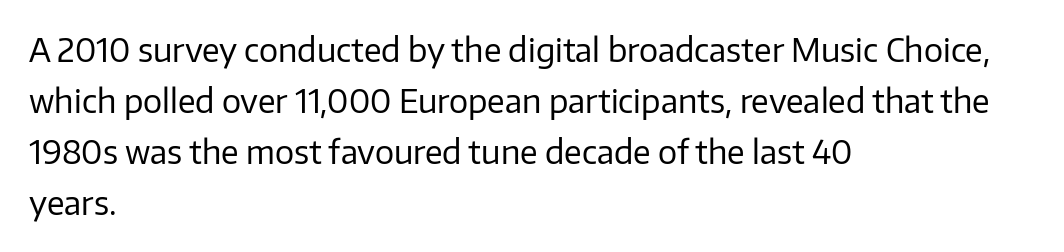
Q: Is the text bold? A: No.
Q: Is the text italic (slanted)? A: No, it is upright.
Q: Is the typeface a serif or a sans-serif typeface? A: Sans-serif.
Q: Is the text underlined? A: No.
Q: How is the paragraph aligned? A: Left-aligned.
Q: Is the spacing between letters normal or unusually wide? A: Normal.
Q: Is the spacing between lines tight, normal or loose? A: Normal.
Q: Width (condensed, normal, or wide)? A: Normal.
Q: Stroke contrast? A: Low.
Q: x-height? A: Medium.
Q: Monospaced? A: No.
